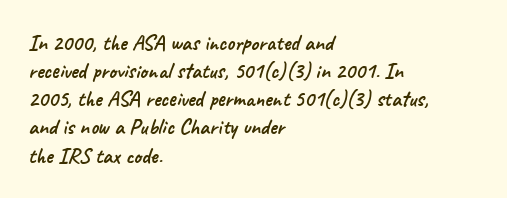
Q: Is the text underlined? A: No.
Q: How is the paragraph aligned? A: Left-aligned.
Q: Is the spacing between letters normal or unusually wide? A: Normal.
Q: Is the spacing between lines tight, normal or loose? A: Normal.
